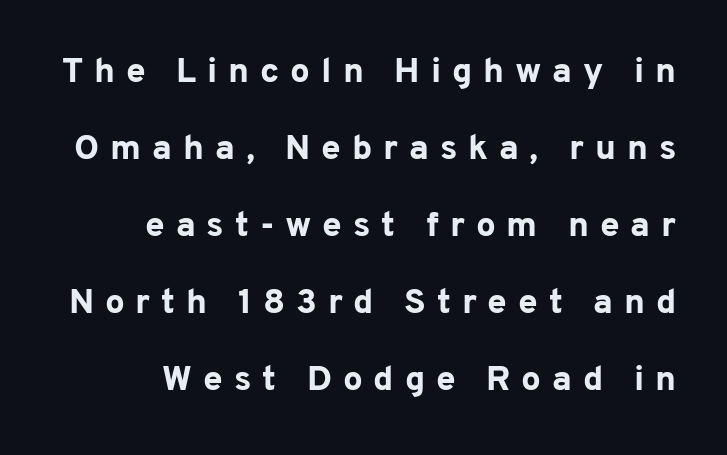
{"serif": "no", "italic": "no", "bold": "yes", "weight": "bold", "width": "normal", "stroke_contrast": "low", "x_height": "medium", "monospaced": "no", "underline": "no", "align": "right", "line_spacing": "loose", "line_spacing_ratio": 2.2, "letter_spacing": "wide", "letter_spacing_em": 0.31, "glyph_px": 35}
